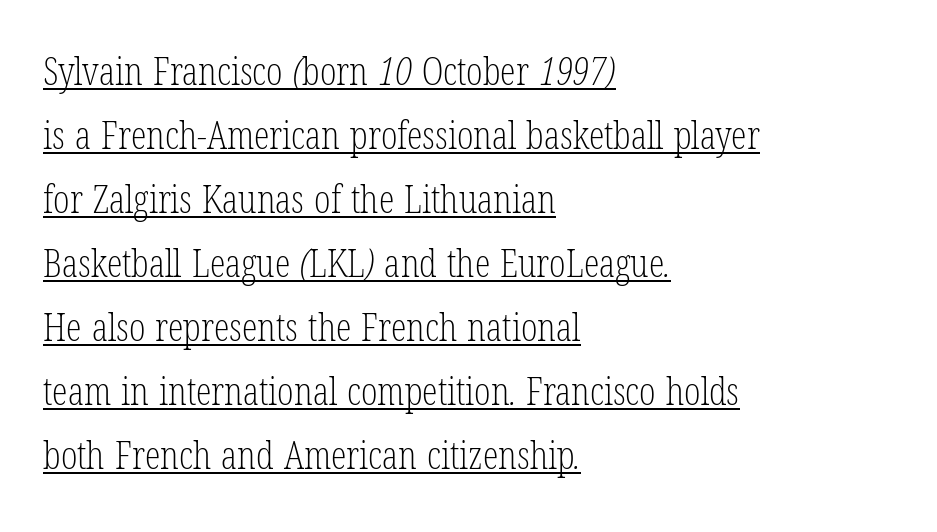
On a weight scale, this lands at 450 or below. Caption: multi-line text, flush left, ragged right. The horizontal fit of the characters is conventional and even. The type family on display is of the serif kind. Proportional: the letters do not fall into vertical columns.
